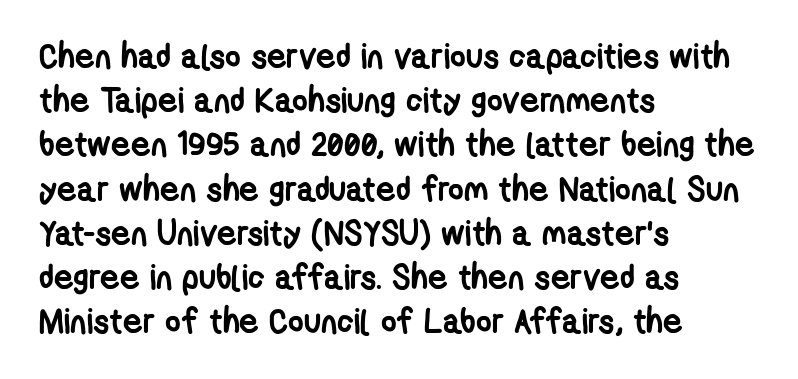
Q: Is the text bold? A: Yes.
Q: Is the typeface a serif or a sans-serif typeface? A: Sans-serif.
Q: Is the text underlined? A: No.
Q: How is the paragraph aligned? A: Left-aligned.
Q: Is the spacing between letters normal or unusually wide? A: Normal.
Q: Is the spacing between lines tight, normal or loose? A: Normal.
Q: Width (condensed, normal, or wide)? A: Condensed.
Q: Stroke contrast? A: Low.
Q: x-height? A: Medium.
Q: Monospaced? A: No.
